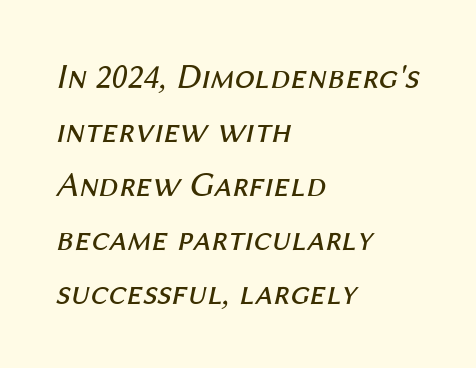
Q: Is the text bold? A: No.
Q: Is the text italic (slanted)? A: Yes, it leans right by about 12 degrees.
Q: Is the text underlined? A: No.
Q: How is the paragraph aligned? A: Left-aligned.
Q: Is the spacing between letters normal or unusually wide? A: Normal.
Q: Is the spacing between lines tight, normal or loose? A: Normal.
Q: Width (condensed, normal, or wide)? A: Normal.
Q: Stroke contrast? A: Medium.
Q: x-height? A: Medium.
Q: Monospaced? A: No.
